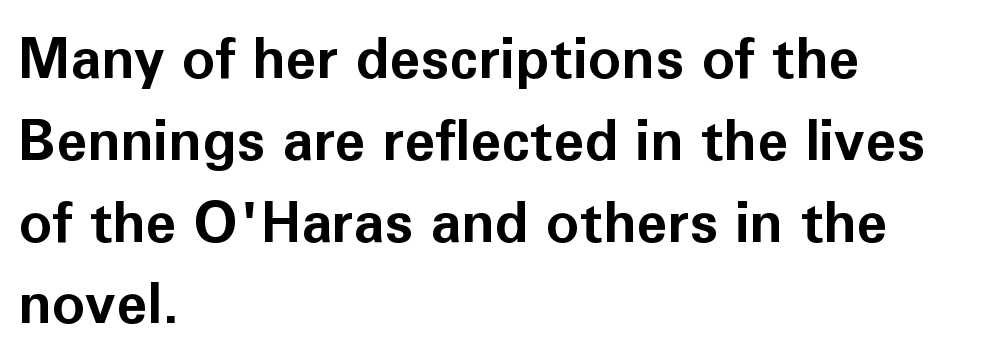
Q: Is the text bold? A: Yes.
Q: Is the text italic (slanted)? A: No, it is upright.
Q: Is the typeface a serif or a sans-serif typeface? A: Sans-serif.
Q: Is the text underlined? A: No.
Q: How is the paragraph aligned? A: Left-aligned.
Q: Is the spacing between letters normal or unusually wide? A: Normal.
Q: Is the spacing between lines tight, normal or loose? A: Normal.
Q: Width (condensed, normal, or wide)? A: Normal.
Q: Stroke contrast? A: Low.
Q: x-height? A: Medium.
Q: Monospaced? A: No.
